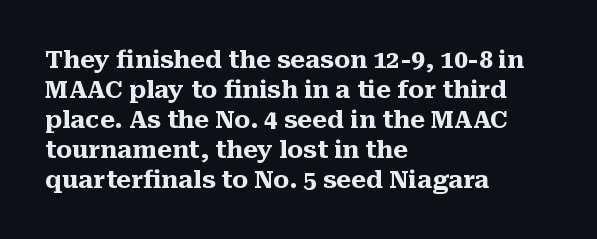
The characters look thick and weighty, a clear bold. Rows of type keep a routine distance in the vertical direction. Each word holds together tightly as a unit, with standard inter-letter gaps. Does the copy run flush right? No — it runs flush left. Beneath every word, the page is bare.
